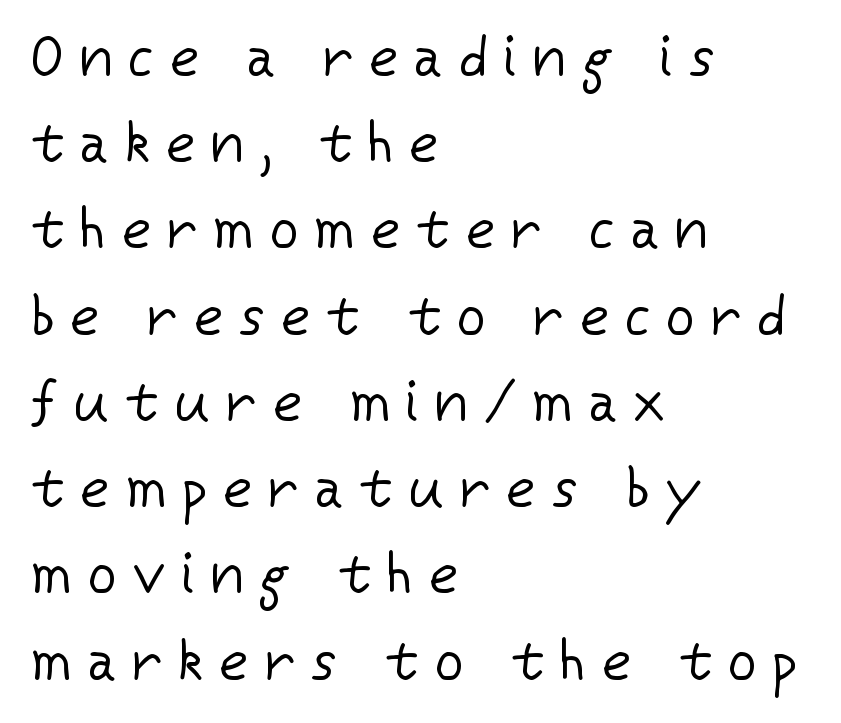
Ink coverage per letter is moderate at most. This sample has the flowing, uneven cadence of proportional lettering. Unmarked baselines from the first word to the last. Does the leading feel generous? No, just average. Loose tracking; the words dissolve into strings of separated letters. Compared with a centered layout, this one pins lines to the left instead.
